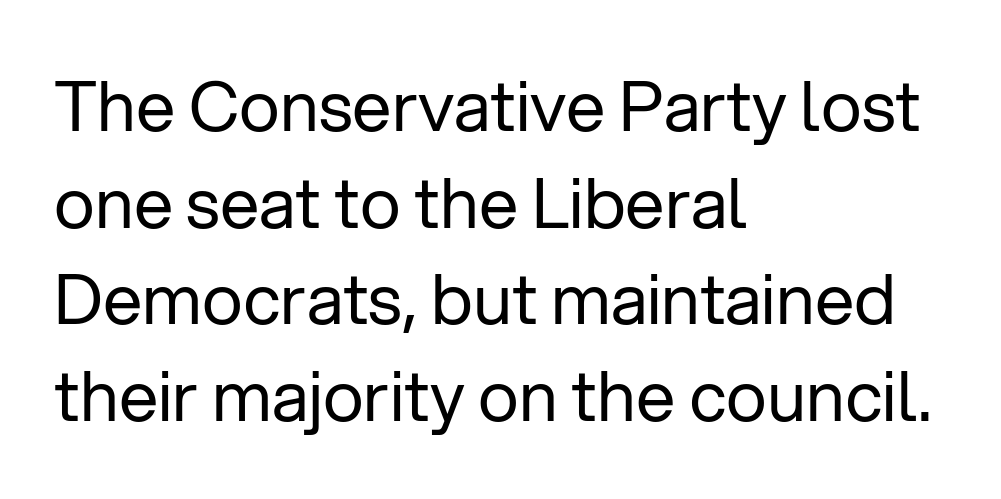
{"serif": "no", "italic": "no", "bold": "no", "weight": "regular", "width": "normal", "stroke_contrast": "low", "x_height": "medium", "monospaced": "no", "underline": "no", "align": "left", "line_spacing": "normal", "line_spacing_ratio": 1.38, "letter_spacing": "normal", "letter_spacing_em": 0.0, "glyph_px": 70}
